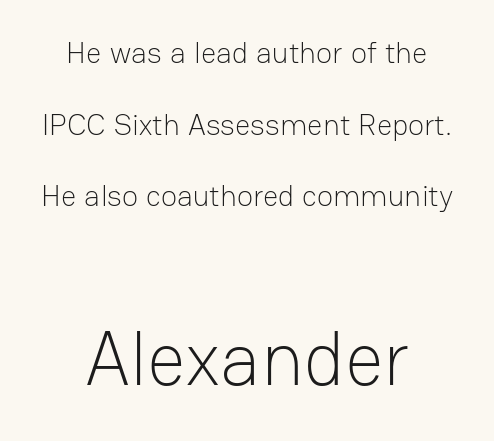
Widely set lines give the paragraph a tall, airy silhouette. Stems and bowls with no extra thickness — not bold. Posture: straight, roman, zero tilt. Decoration check: the copy has no underline.
